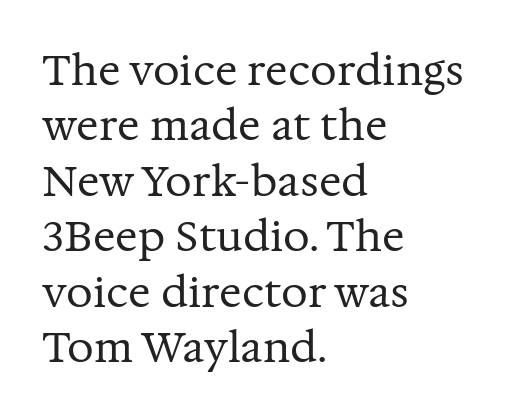
The image shows 42 px regular-weight serif type, upright; set left-aligned, normal line spacing (1.32x), normal letter spacing, not underlined; medium stroke contrast and a medium x-height.
